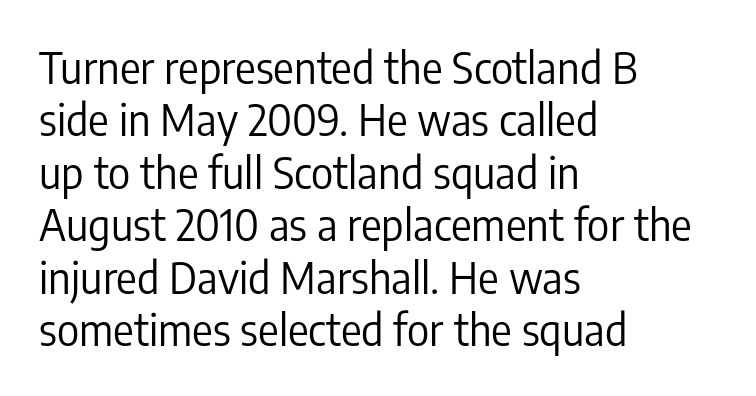
These lines are rendered in a variable-pitch font. All the whitespace from short lines collects on the right. Nothing sits at the stroke ends, so this counts as sans-serif. The passage shown has conventional tracking throughout. The letters stand straight up with perfectly vertical stems.
